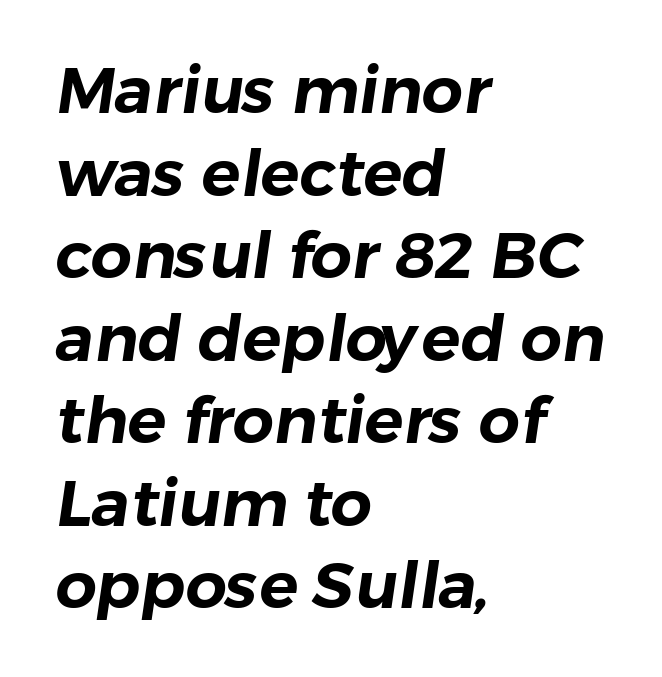
{"serif": "no", "width": "normal", "stroke_contrast": "low", "x_height": "medium", "monospaced": "no", "underline": "no", "align": "left", "line_spacing": "normal", "line_spacing_ratio": 1.27, "letter_spacing": "normal", "letter_spacing_em": 0.0, "glyph_px": 65}
